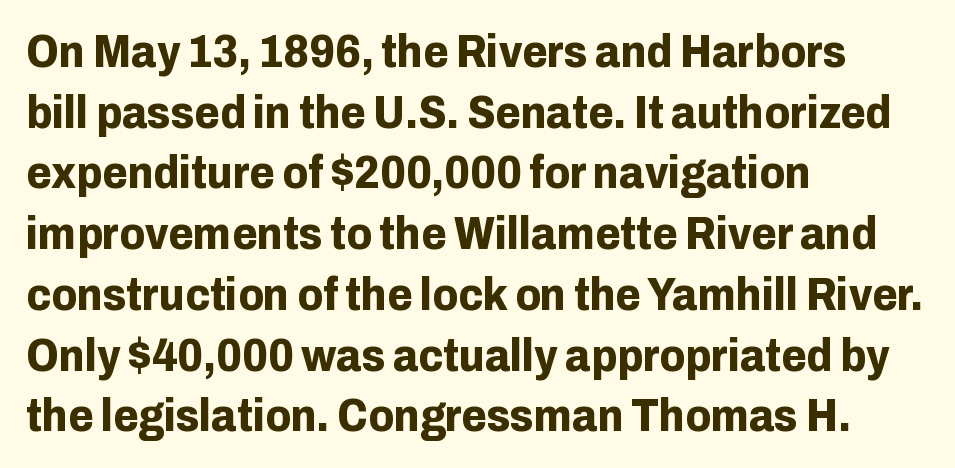
The image shows 46 px bold sans-serif type, upright; set left-aligned, normal line spacing (1.32x), normal letter spacing, not underlined; low stroke contrast and a medium x-height.
